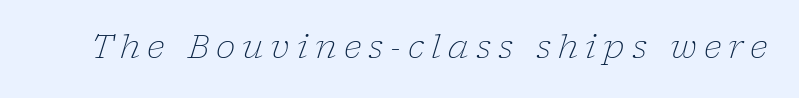
Q: Is the text bold? A: No.
Q: Is the text italic (slanted)? A: Yes, it leans right by about 17 degrees.
Q: Is the typeface a serif or a sans-serif typeface? A: Serif.
Q: Is the text underlined? A: No.
Q: Is the spacing between letters normal or unusually wide? A: Unusually wide.
Q: Width (condensed, normal, or wide)? A: Normal.
Q: Stroke contrast? A: Low.
Q: x-height? A: Medium.
Q: Monospaced? A: No.
